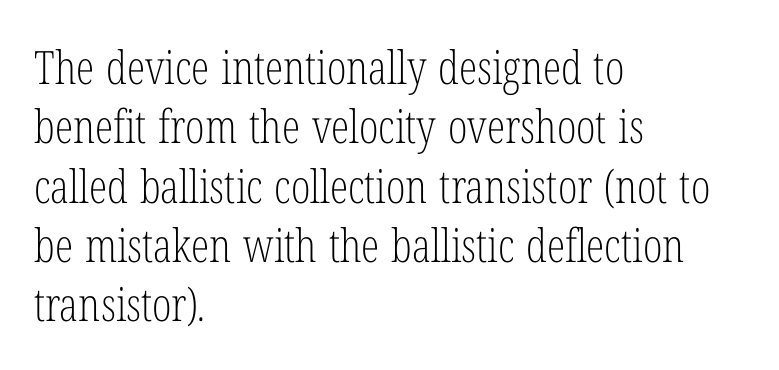
Q: Is the text bold? A: No.
Q: Is the text italic (slanted)? A: No, it is upright.
Q: Is the typeface a serif or a sans-serif typeface? A: Serif.
Q: Is the text underlined? A: No.
Q: How is the paragraph aligned? A: Left-aligned.
Q: Is the spacing between letters normal or unusually wide? A: Normal.
Q: Is the spacing between lines tight, normal or loose? A: Normal.
Q: Width (condensed, normal, or wide)? A: Condensed.
Q: Stroke contrast? A: Low.
Q: x-height? A: Medium.
Q: Monospaced? A: No.
